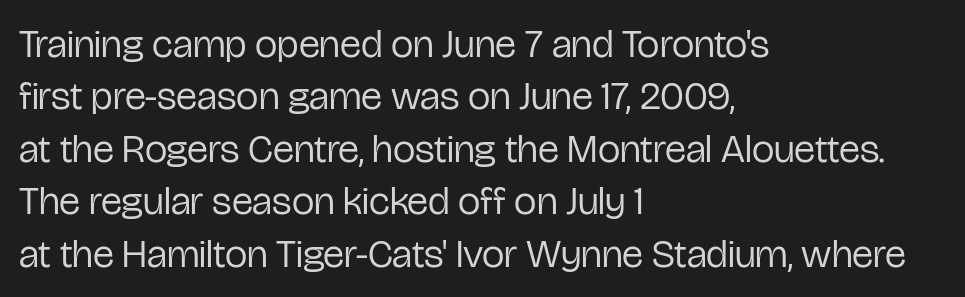
The image shows 40 px regular-weight, condensed sans-serif type, upright; set left-aligned, normal line spacing (1.31x), normal letter spacing, not underlined; low stroke contrast and a medium x-height.
